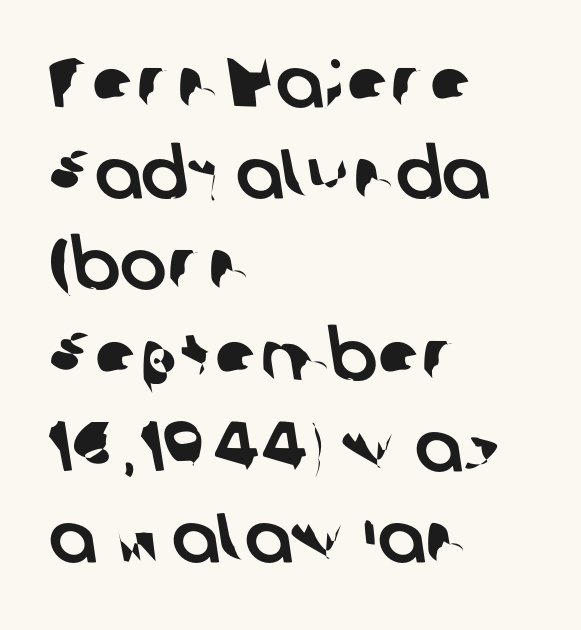
This block has exactly the height ordinary leading produces. The letterforms sit shoulder to shoulder at normal distance. A classic flush-left, rag-right setting is used for this passage. Check the space under the baseline: it is left empty.
